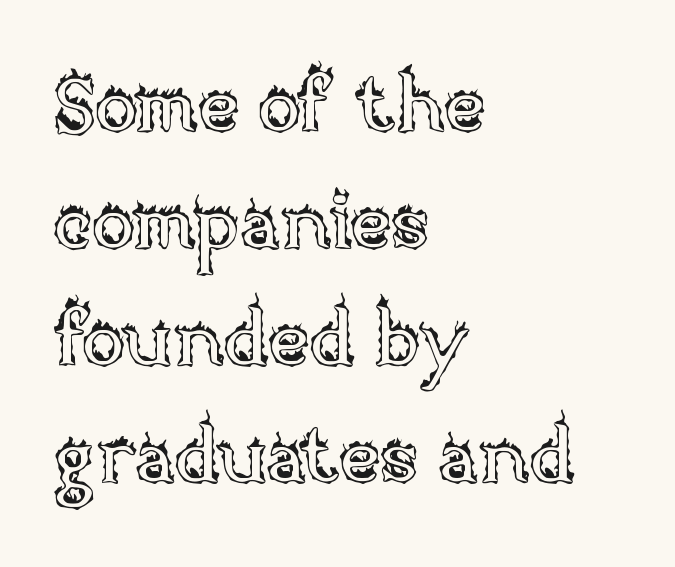
{"italic": "no", "width": "normal", "x_height": "large", "monospaced": "no", "underline": "no", "align": "left", "line_spacing": "normal", "line_spacing_ratio": 1.48, "letter_spacing": "normal", "letter_spacing_em": 0.0, "glyph_px": 79}
